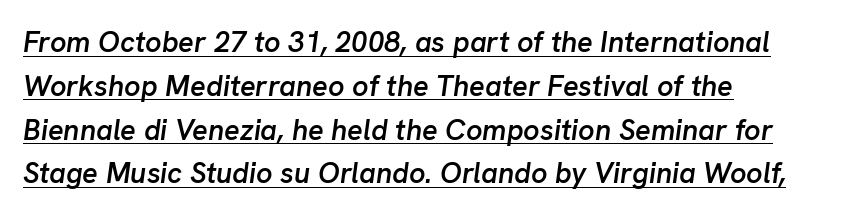
Q: Is the text bold? A: Semi-bold.
Q: Is the text italic (slanted)? A: Yes, it leans right by about 8 degrees.
Q: Is the text underlined? A: Yes.
Q: How is the paragraph aligned? A: Left-aligned.
Q: Is the spacing between letters normal or unusually wide? A: Normal.
Q: Is the spacing between lines tight, normal or loose? A: Normal.
Q: Width (condensed, normal, or wide)? A: Normal.
Q: Stroke contrast? A: Low.
Q: x-height? A: Medium.
Q: Monospaced? A: No.
